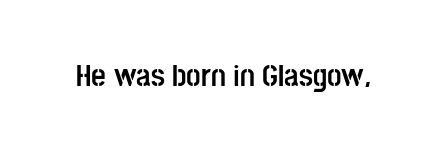
The image shows 32 px semibold, condensed sans-serif type, upright; set normal letter spacing, not underlined; low stroke contrast and a large x-height.
